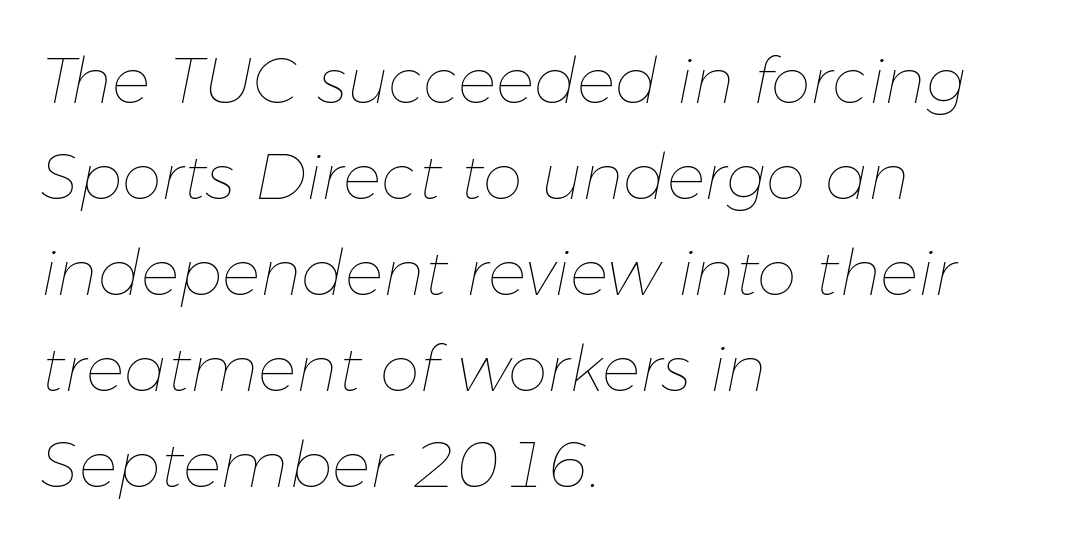
Notice how descenders clear the ascenders below comfortably — that's standard leading. Yep, that's italic — everything's leaning. The passage shown is not underscored anywhere. Note the varied advance widths — an 'i' is clearly narrower than an 'm'. Line beginnings align vertically; line endings do not.
